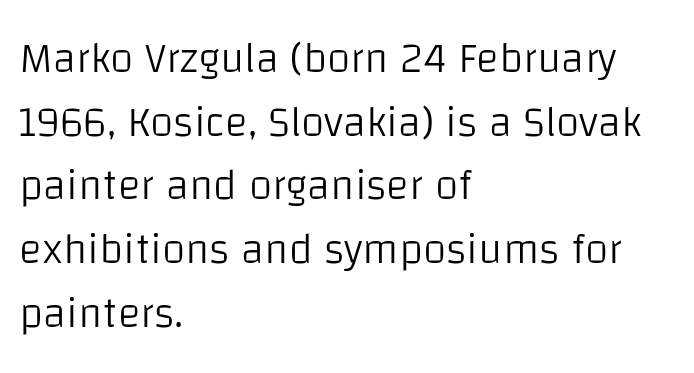
Q: Is the text bold? A: No.
Q: Is the text italic (slanted)? A: No, it is upright.
Q: Is the typeface a serif or a sans-serif typeface? A: Sans-serif.
Q: Is the text underlined? A: No.
Q: How is the paragraph aligned? A: Left-aligned.
Q: Is the spacing between letters normal or unusually wide? A: Normal.
Q: Is the spacing between lines tight, normal or loose? A: Normal.
Q: Width (condensed, normal, or wide)? A: Normal.
Q: Stroke contrast? A: Low.
Q: x-height? A: Large.
Q: Monospaced? A: No.
